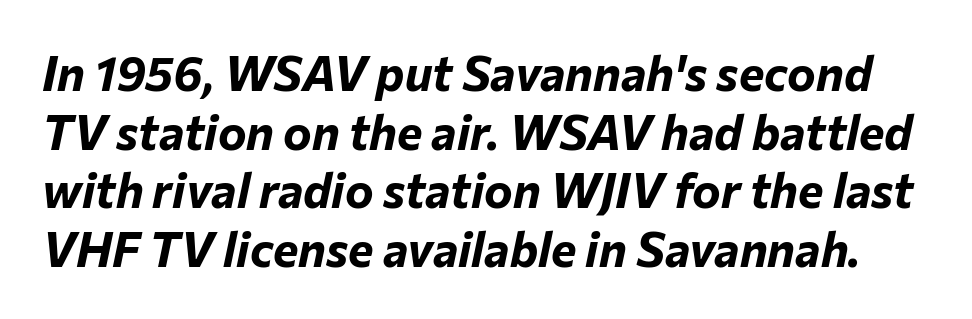
The image shows 48 px bold type, italic (leaning right); set line spacing 1.22x, normal letter spacing, not underlined; low stroke contrast and a medium x-height.
